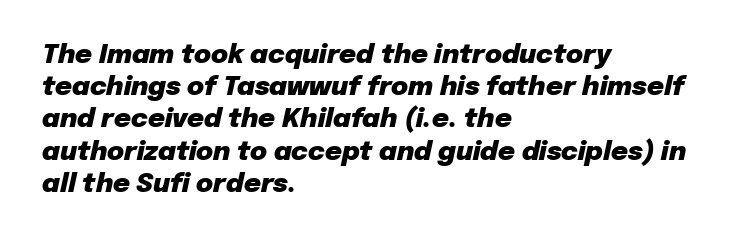
Q: Is the text bold? A: Yes.
Q: Is the text italic (slanted)? A: Yes, it leans right by about 12 degrees.
Q: Is the text underlined? A: No.
Q: How is the paragraph aligned? A: Left-aligned.
Q: Is the spacing between letters normal or unusually wide? A: Normal.
